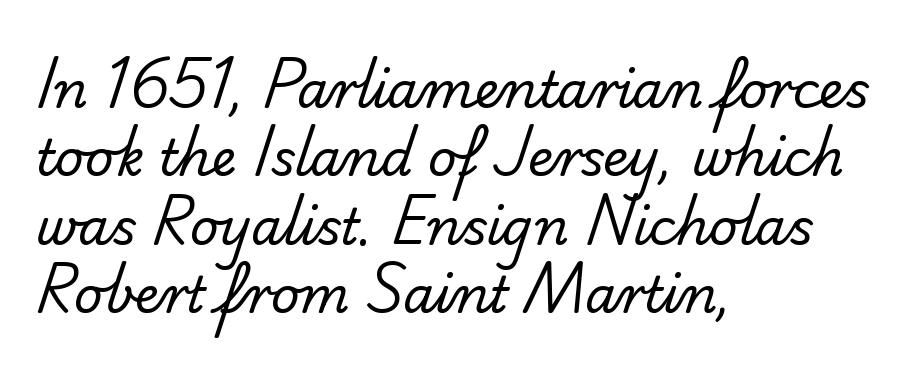
Q: Is the text bold? A: No.
Q: Is the typeface a serif or a sans-serif typeface? A: Sans-serif.
Q: Is the text underlined? A: No.
Q: How is the paragraph aligned? A: Left-aligned.
Q: Is the spacing between letters normal or unusually wide? A: Normal.
Q: Is the spacing between lines tight, normal or loose? A: Normal.
Q: Width (condensed, normal, or wide)? A: Normal.
Q: Stroke contrast? A: Low.
Q: x-height? A: Small.
Q: Monospaced? A: No.
